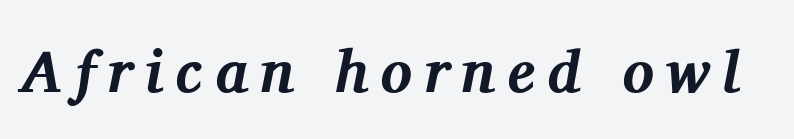
Honestly, there is no underline to notice here at all. Compared with typical body copy, the letter spacing here is much looser. Here the designer chose a conventional face with non-uniform glyph widths. The passage shown is typeset with a serif family. Weight check: bold — yes, fully.
